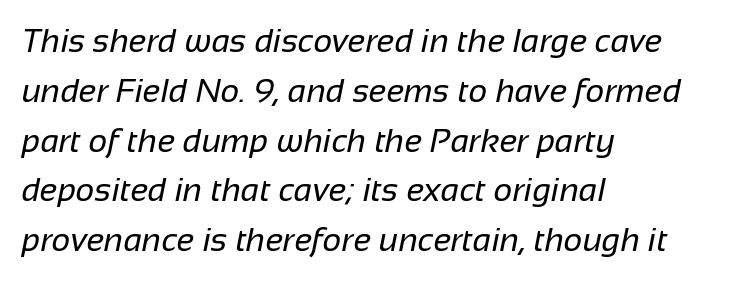
The image shows 33 px regular-weight sans-serif type; set left-aligned, normal line spacing (1.51x), normal letter spacing, not underlined; low stroke contrast and a medium x-height.
